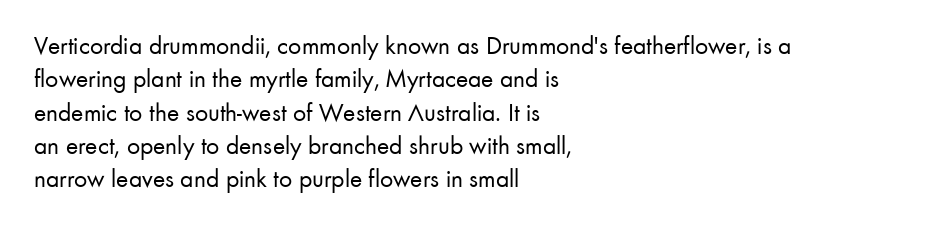
Q: Is the text bold? A: No.
Q: Is the text italic (slanted)? A: No, it is upright.
Q: Is the text underlined? A: No.
Q: How is the paragraph aligned? A: Left-aligned.
Q: Is the spacing between letters normal or unusually wide? A: Normal.
Q: Is the spacing between lines tight, normal or loose? A: Normal.
